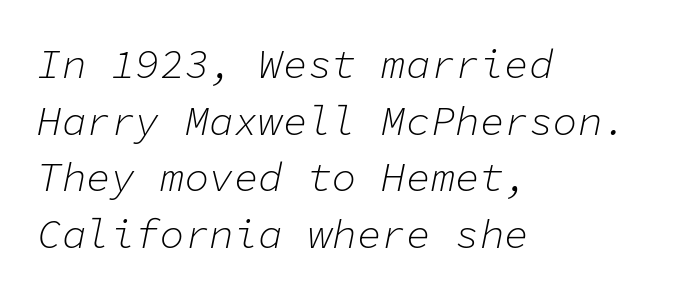
{"italic": "yes", "lean": "right", "slant_degrees": 11, "bold": "no", "weight": "light", "width": "normal", "stroke_contrast": "low", "x_height": "medium", "monospaced": "yes", "underline": "no", "align": "left", "line_spacing": "normal", "line_spacing_ratio": 1.38, "letter_spacing": "normal", "letter_spacing_em": 0.0, "glyph_px": 41}
